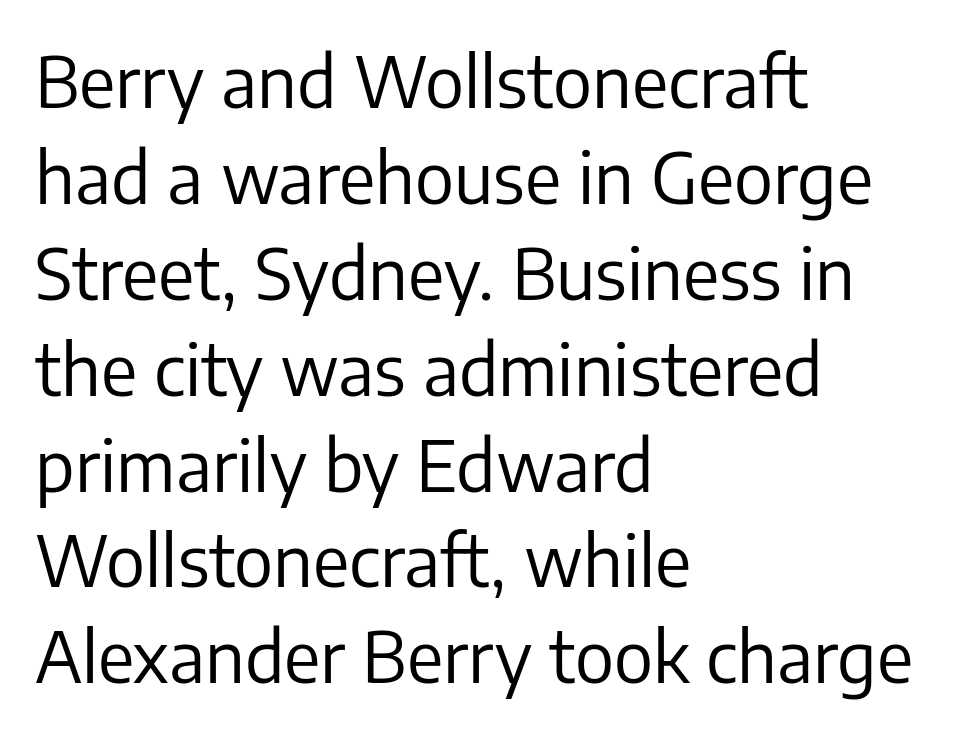
{"serif": "no", "italic": "no", "bold": "no", "weight": "regular", "width": "normal", "stroke_contrast": "low", "x_height": "medium", "monospaced": "no", "underline": "no", "align": "left", "line_spacing": "normal", "line_spacing_ratio": 1.37, "letter_spacing": "normal", "letter_spacing_em": 0.0, "glyph_px": 70}
